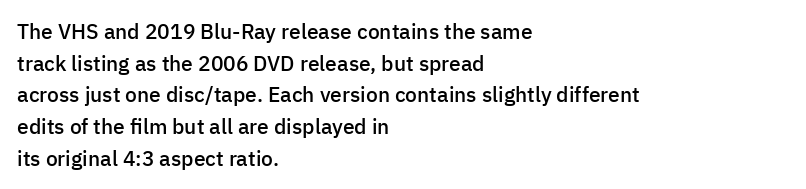
Q: Is the text bold? A: Semi-bold.
Q: Is the text italic (slanted)? A: No, it is upright.
Q: Is the text underlined? A: No.
Q: How is the paragraph aligned? A: Left-aligned.
Q: Is the spacing between letters normal or unusually wide? A: Normal.
Q: Is the spacing between lines tight, normal or loose? A: Normal.
